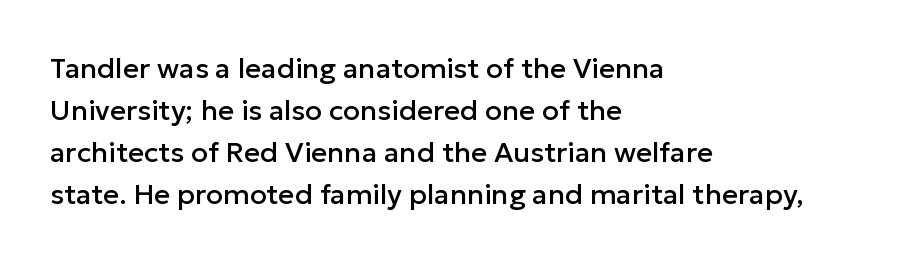
The image shows 28 px sans-serif type, upright; set left-aligned, normal line spacing (1.5x), normal letter spacing, not underlined; low stroke contrast and a medium x-height.
